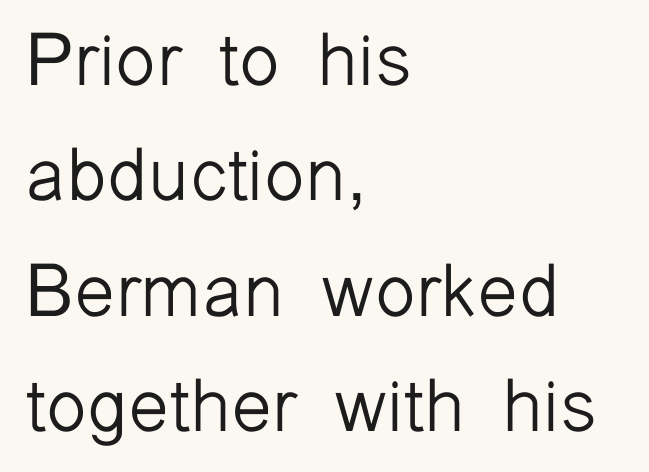
Q: Is the text bold? A: No.
Q: Is the text italic (slanted)? A: No, it is upright.
Q: Is the typeface a serif or a sans-serif typeface? A: Sans-serif.
Q: Is the text underlined? A: No.
Q: How is the paragraph aligned? A: Left-aligned.
Q: Is the spacing between letters normal or unusually wide? A: Normal.
Q: Is the spacing between lines tight, normal or loose? A: Normal.
Q: Width (condensed, normal, or wide)? A: Normal.
Q: Stroke contrast? A: Low.
Q: x-height? A: Medium.
Q: Monospaced? A: No.
